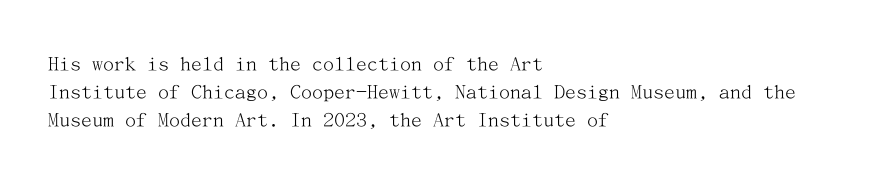
The image shows 22 px text type, upright; set left-aligned, normal line spacing (1.27x), normal letter spacing, not underlined.
